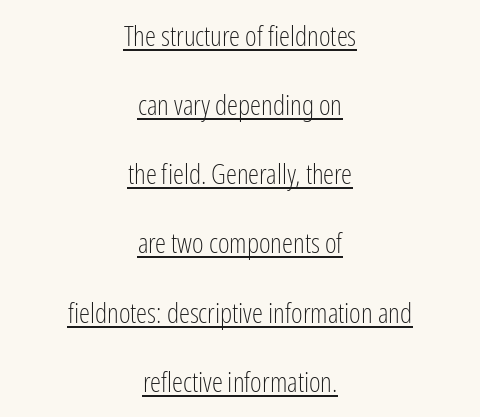
{"serif": "no", "italic": "no", "bold": "no", "weight": "light", "width": "condensed", "stroke_contrast": "low", "x_height": "medium", "monospaced": "no", "underline": "yes", "align": "center", "line_spacing": "loose", "line_spacing_ratio": 2.47, "letter_spacing": "normal", "letter_spacing_em": 0.0, "glyph_px": 28}
